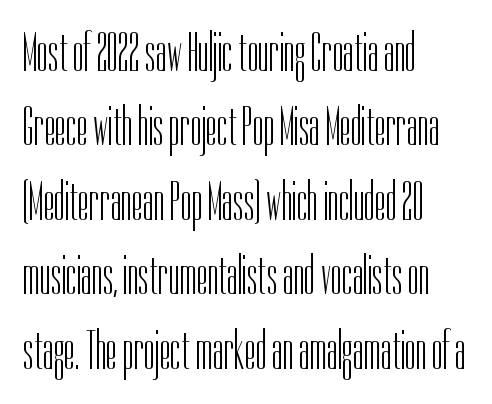
Q: Is the text bold? A: No.
Q: Is the text italic (slanted)? A: No, it is upright.
Q: Is the typeface a serif or a sans-serif typeface? A: Sans-serif.
Q: Is the text underlined? A: No.
Q: How is the paragraph aligned? A: Left-aligned.
Q: Is the spacing between letters normal or unusually wide? A: Normal.
Q: Is the spacing between lines tight, normal or loose? A: Normal.
Q: Width (condensed, normal, or wide)? A: Condensed.
Q: Stroke contrast? A: Low.
Q: x-height? A: Medium.
Q: Monospaced? A: No.
